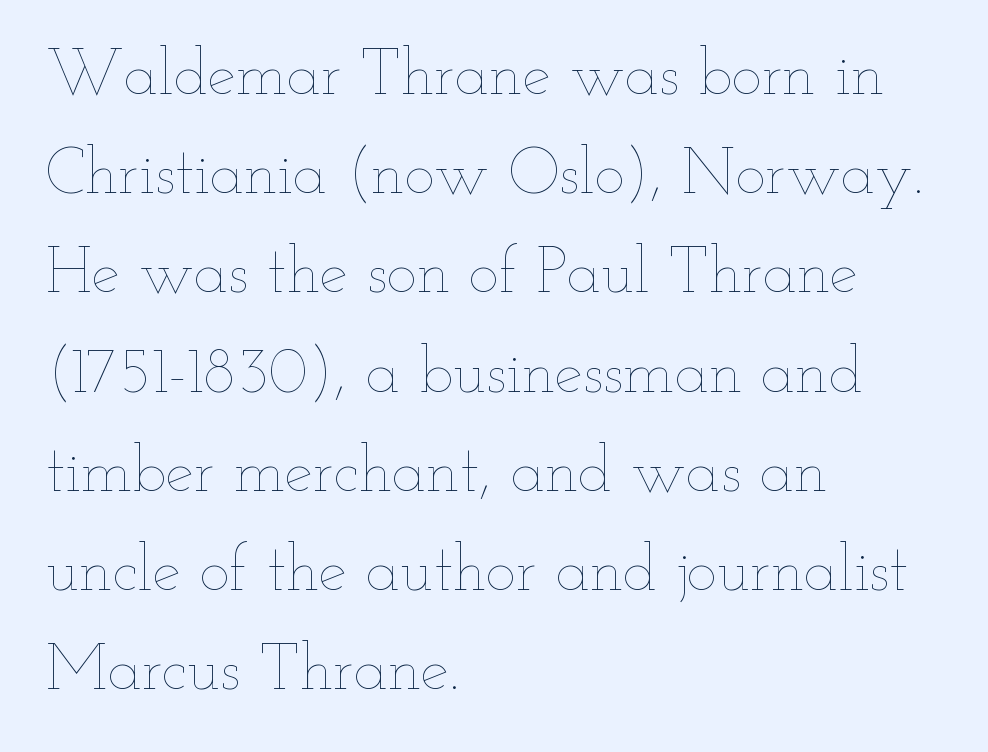
Q: Is the text bold? A: No.
Q: Is the text italic (slanted)? A: No, it is upright.
Q: Is the text underlined? A: No.
Q: How is the paragraph aligned? A: Left-aligned.
Q: Is the spacing between letters normal or unusually wide? A: Normal.
Q: Is the spacing between lines tight, normal or loose? A: Normal.
Q: Width (condensed, normal, or wide)? A: Wide.
Q: Stroke contrast? A: Low.
Q: x-height? A: Small.
Q: Monospaced? A: No.
